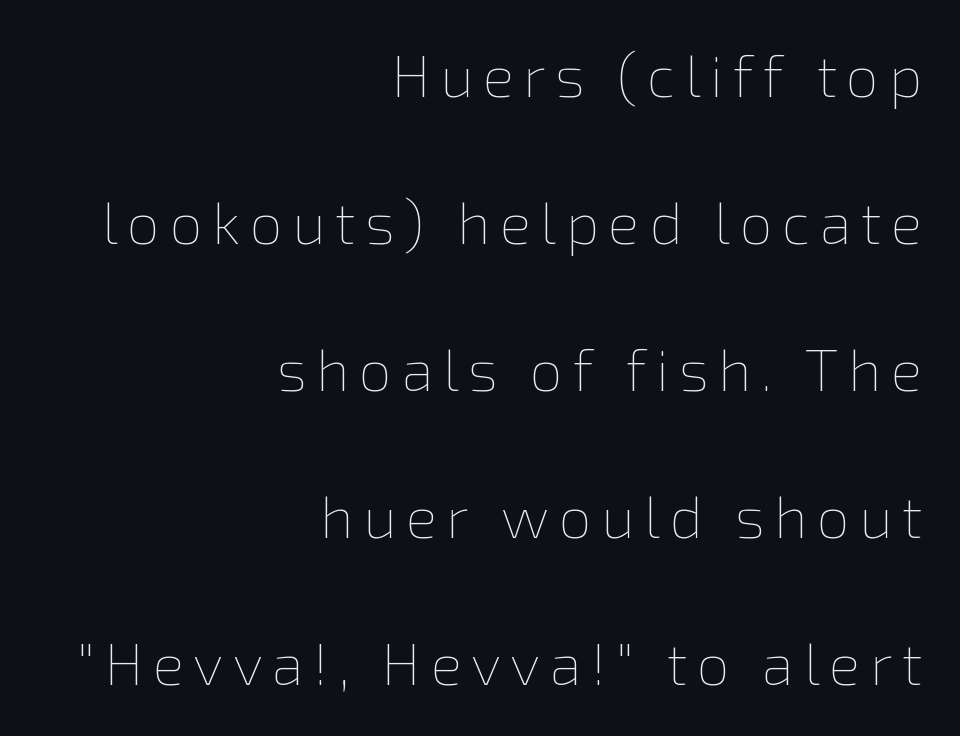
Q: Is the text bold? A: No.
Q: Is the text italic (slanted)? A: No, it is upright.
Q: Is the text underlined? A: No.
Q: How is the paragraph aligned? A: Right-aligned.
Q: Is the spacing between lines tight, normal or loose? A: Loose.
Q: Width (condensed, normal, or wide)? A: Normal.
Q: x-height? A: Medium.
Q: Monospaced? A: No.
